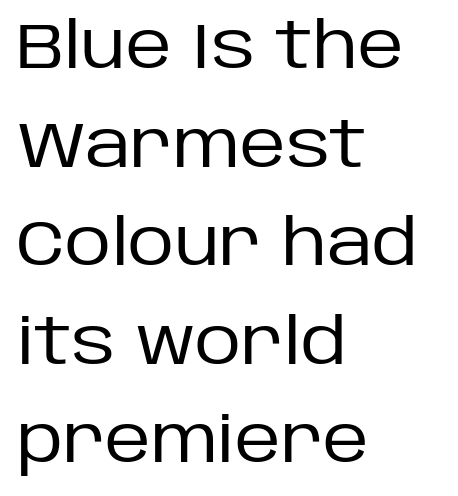
The image shows 64 px regular-weight sans-serif type, upright; set left-aligned, normal line spacing (1.54x), normal letter spacing, not underlined; low stroke contrast and a large x-height.
